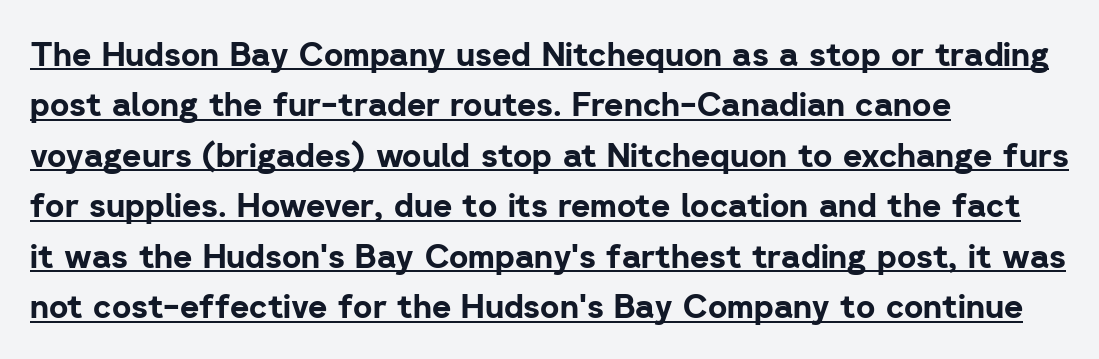
Q: Is the text bold? A: Yes.
Q: Is the text italic (slanted)? A: No, it is upright.
Q: Is the typeface a serif or a sans-serif typeface? A: Sans-serif.
Q: Is the text underlined? A: Yes.
Q: How is the paragraph aligned? A: Left-aligned.
Q: Is the spacing between letters normal or unusually wide? A: Normal.
Q: Is the spacing between lines tight, normal or loose? A: Normal.
Q: Width (condensed, normal, or wide)? A: Normal.
Q: Stroke contrast? A: Low.
Q: x-height? A: Medium.
Q: Monospaced? A: No.
